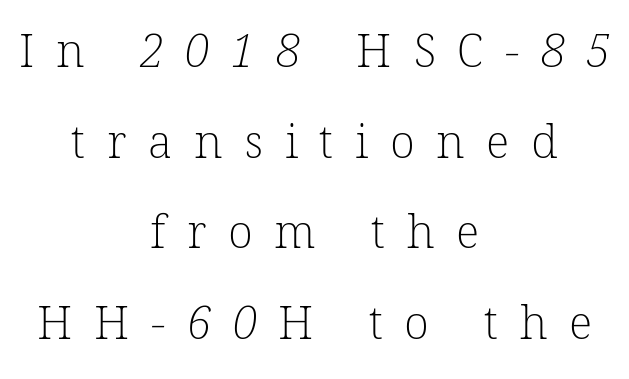
{"serif": "yes", "bold": "no", "weight": "light", "width": "normal", "stroke_contrast": "low", "x_height": "medium", "monospaced": "no", "underline": "no", "align": "center", "line_spacing": "loose", "line_spacing_ratio": 1.97, "letter_spacing": "wide", "letter_spacing_em": 0.47, "glyph_px": 46}
